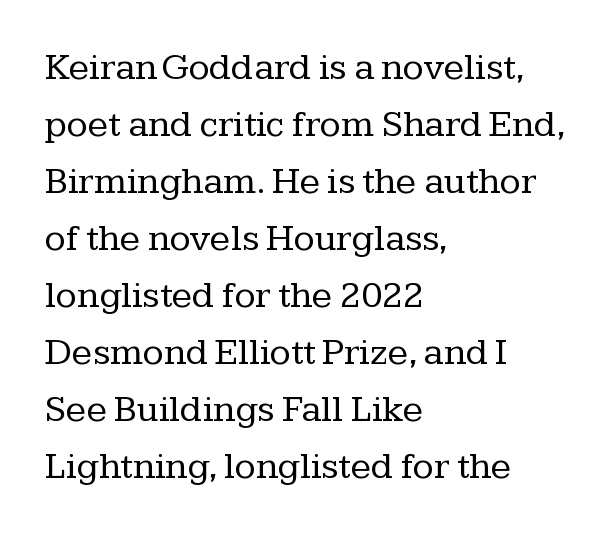
Each letter's strokes conclude with small projecting serifs. Does the leading feel generous? No, just average. Here the glyphs are tracked normally, forming tight word shapes. You can tell it's not italic because the verticals are truly vertical. This is not heavy type; no bold has been used.
